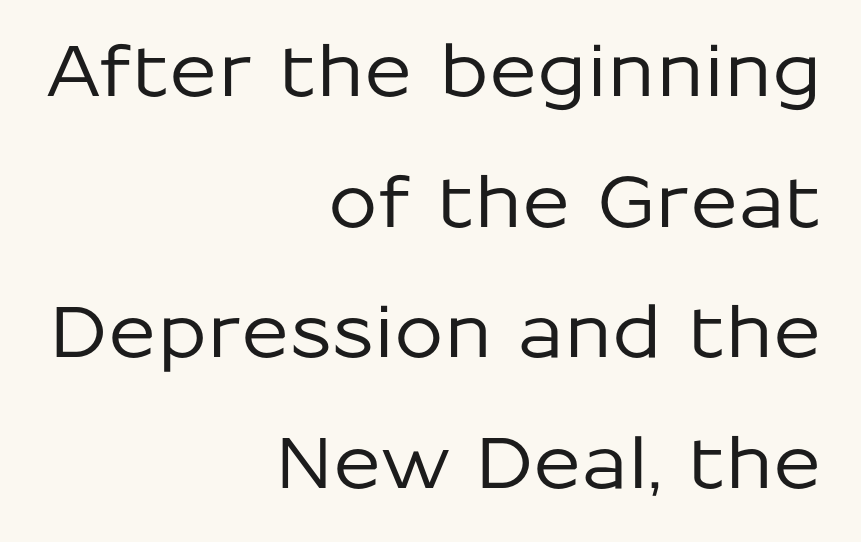
{"serif": "no", "italic": "no", "width": "normal", "stroke_contrast": "low", "x_height": "medium", "monospaced": "no", "underline": "no", "align": "right", "line_spacing_ratio": 1.84, "letter_spacing": "normal", "letter_spacing_em": 0.0, "glyph_px": 71}
